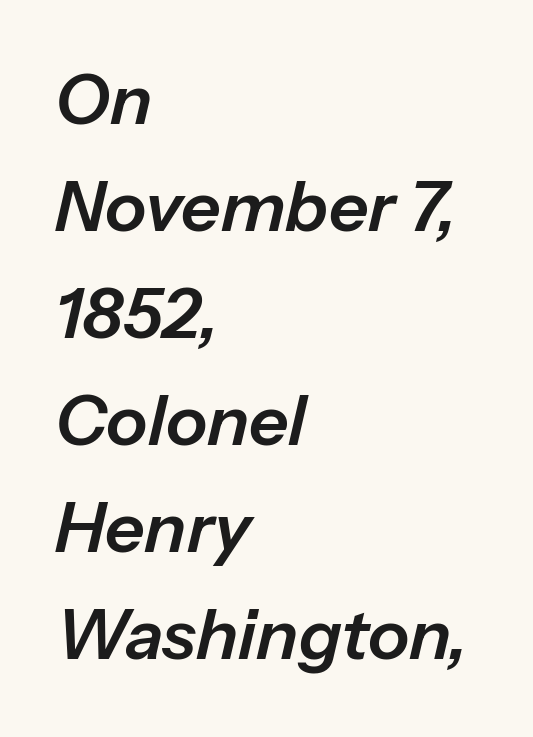
{"italic": "yes", "lean": "right", "slant_degrees": 13, "width": "normal", "stroke_contrast": "low", "x_height": "medium", "monospaced": "no", "underline": "no", "align": "left", "line_spacing": "normal", "line_spacing_ratio": 1.55, "letter_spacing": "normal", "letter_spacing_em": 0.0, "glyph_px": 69}
